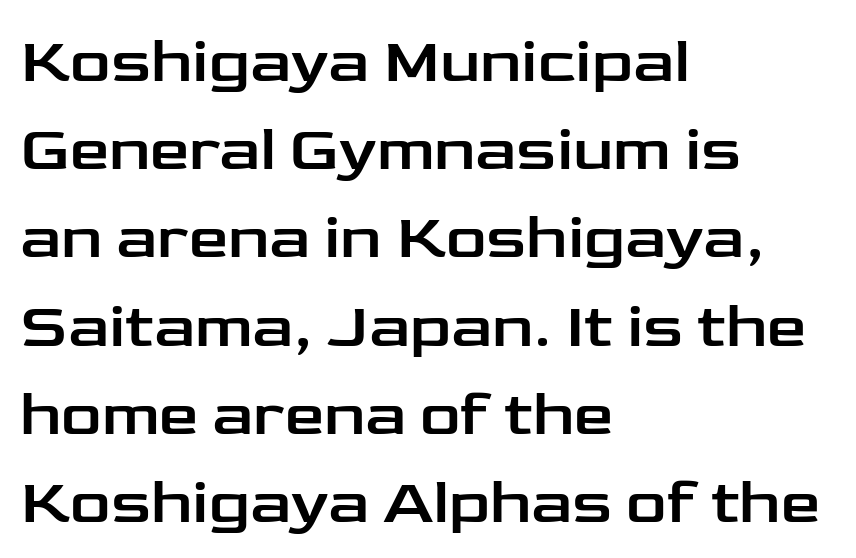
{"serif": "no", "italic": "no", "width": "wide", "stroke_contrast": "low", "x_height": "medium", "monospaced": "no", "underline": "no", "align": "left", "line_spacing": "normal", "line_spacing_ratio": 1.4, "letter_spacing": "normal", "letter_spacing_em": 0.0, "glyph_px": 63}
